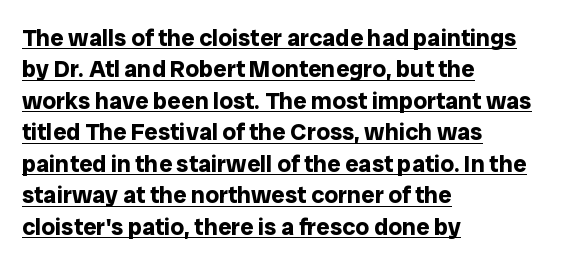
{"italic": "no", "bold": "yes", "underline": "yes", "align": "left", "line_spacing": "normal", "line_spacing_ratio": 1.31, "letter_spacing": "normal", "letter_spacing_em": 0.0, "glyph_px": 24}
